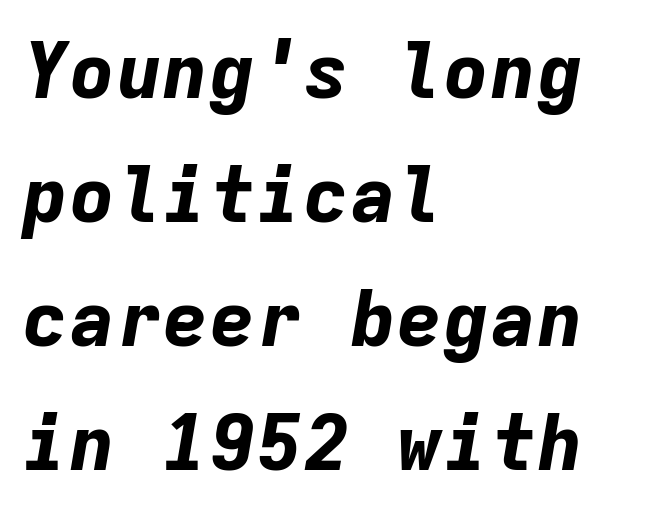
{"italic": "yes", "lean": "right", "slant_degrees": 9, "bold": "yes", "weight": "bold", "width": "normal", "stroke_contrast": "low", "x_height": "medium", "monospaced": "yes", "underline": "no", "align": "left", "line_spacing": "normal", "line_spacing_ratio": 1.59, "letter_spacing": "normal", "letter_spacing_em": 0.0, "glyph_px": 78}
